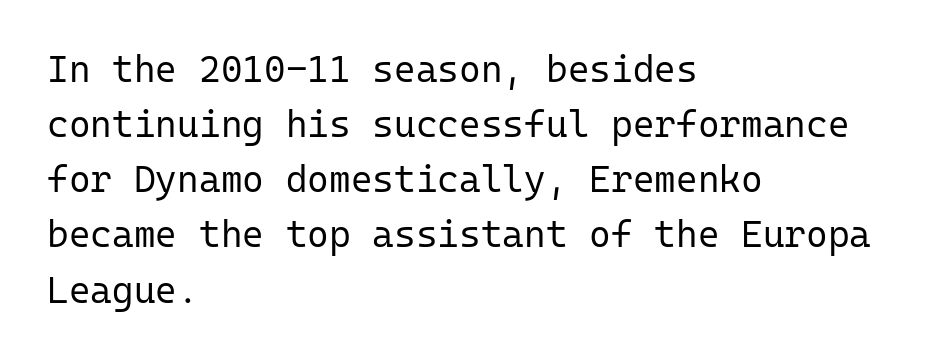
Q: Is the text bold? A: No.
Q: Is the text italic (slanted)? A: No, it is upright.
Q: Is the typeface a serif or a sans-serif typeface? A: Sans-serif.
Q: Is the text underlined? A: No.
Q: How is the paragraph aligned? A: Left-aligned.
Q: Is the spacing between letters normal or unusually wide? A: Normal.
Q: Is the spacing between lines tight, normal or loose? A: Normal.
Q: Width (condensed, normal, or wide)? A: Normal.
Q: Stroke contrast? A: Low.
Q: x-height? A: Medium.
Q: Monospaced? A: Yes.
